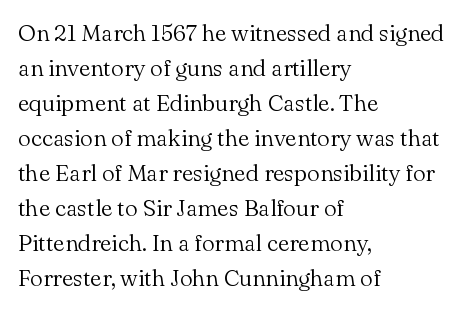
The image shows 23 px text type, upright; set left-aligned, normal line spacing (1.52x), normal letter spacing, not underlined.
